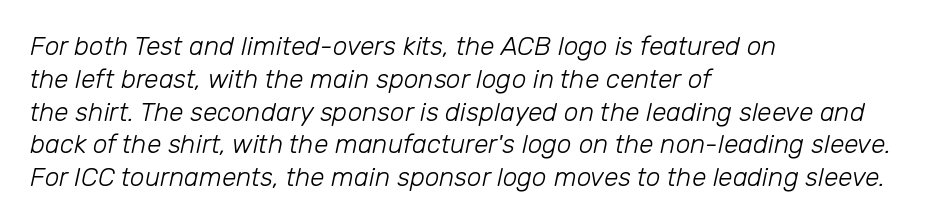
{"italic": "yes", "lean": "right", "slant_degrees": 12, "bold": "no", "underline": "no", "align": "left", "line_spacing": "normal", "line_spacing_ratio": 1.26, "letter_spacing": "normal", "letter_spacing_em": 0.0, "glyph_px": 26}
